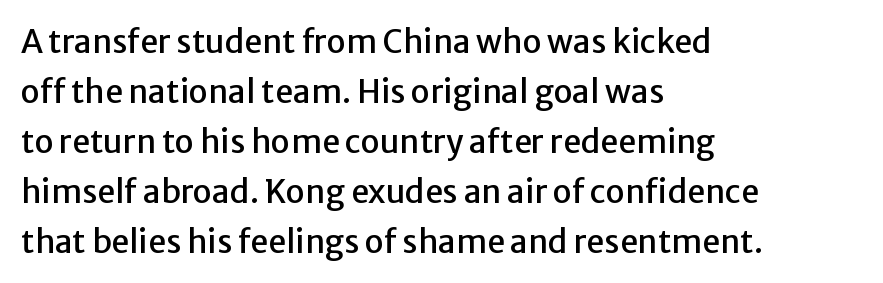
The image shows 32 px sans-serif type, upright; set left-aligned, normal line spacing (1.56x), normal letter spacing, not underlined; low stroke contrast and a medium x-height.
